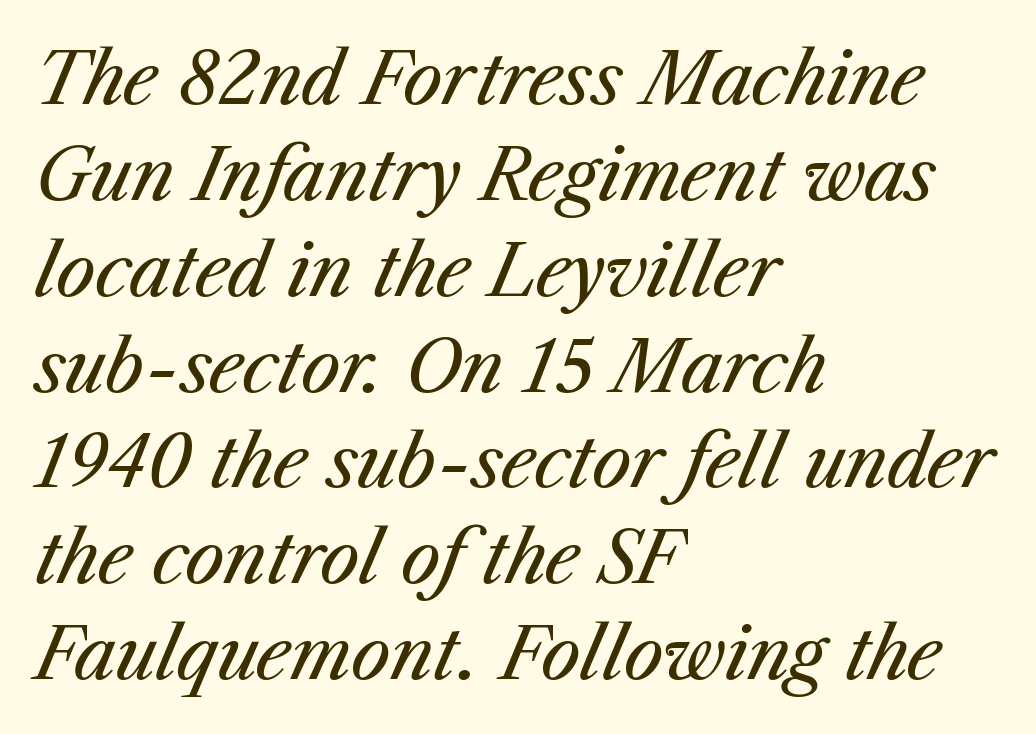
Bold? No — there's no thickening of the strokes. The text block is weighted toward the left margin, trailing off unevenly rightward. A typesetter would call this zero additional tracking. The typography opts for an oblique posture over an upright one. Character widths vary here, with narrow letters taking less room than wide ones.
